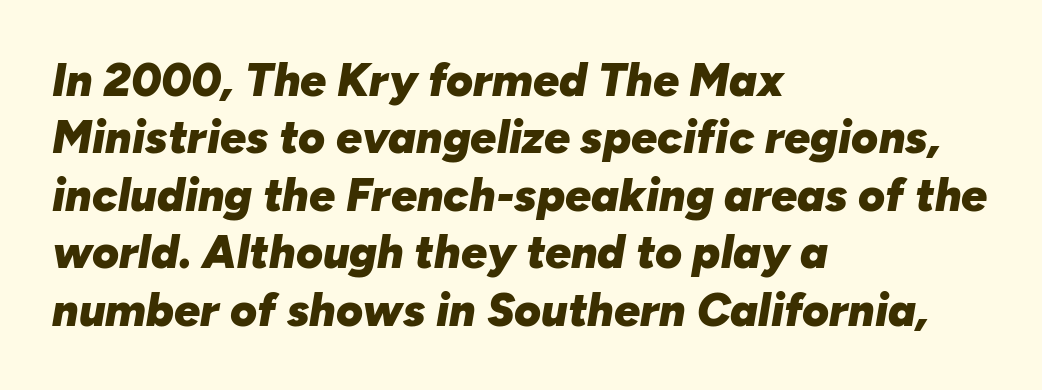
The image shows 46 px heavy type, italic (leaning right); set left-aligned, normal line spacing (1.25x), normal letter spacing, not underlined; low stroke contrast and a medium x-height.
